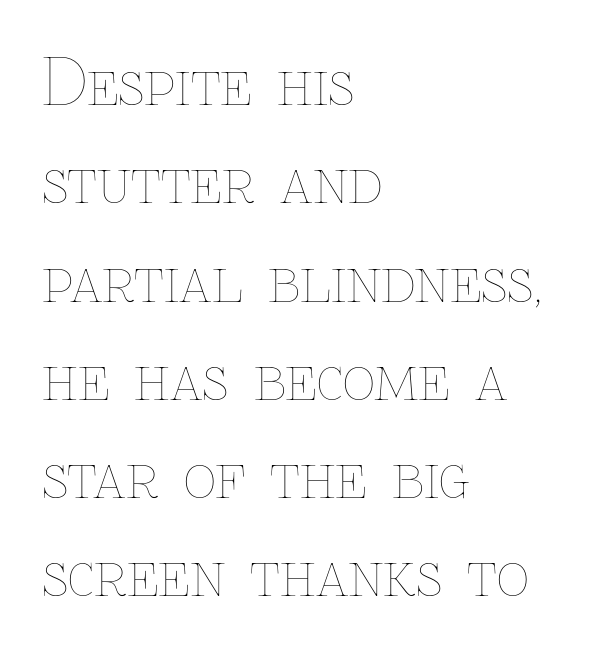
The image shows 63 px thin type, upright; set left-aligned, normal line spacing (1.56x), normal letter spacing, not underlined; low stroke contrast and a medium x-height.
